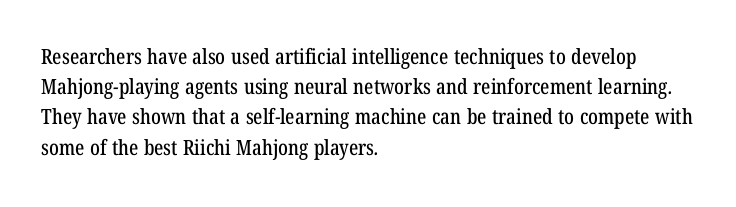
{"underline": "no", "align": "left", "line_spacing": "normal", "line_spacing_ratio": 1.44, "letter_spacing": "normal", "letter_spacing_em": 0.0, "glyph_px": 21}
